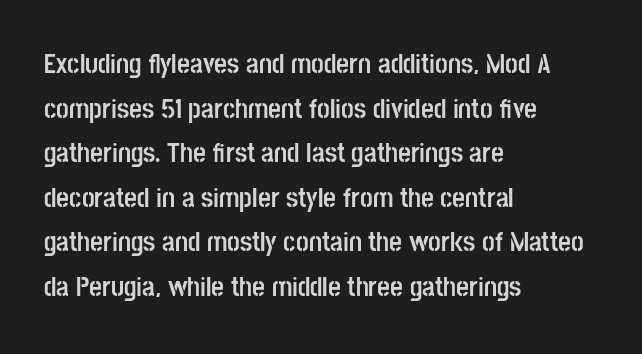
These lines are composed in type without serifs. Does the leading feel generous? No, just average. Line beginnings align vertically; line endings do not. Typesetter's note: full bold, strokes at maximum text heaviness. Every character sits straight up, as roman type does. The space directly below the letters is spotless.
